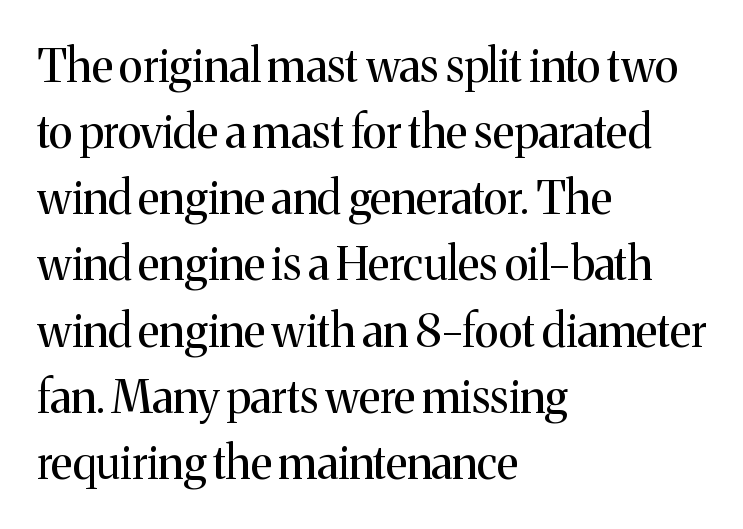
Q: Is the text bold? A: No.
Q: Is the text italic (slanted)? A: No, it is upright.
Q: Is the typeface a serif or a sans-serif typeface? A: Serif.
Q: Is the text underlined? A: No.
Q: How is the paragraph aligned? A: Left-aligned.
Q: Is the spacing between letters normal or unusually wide? A: Normal.
Q: Is the spacing between lines tight, normal or loose? A: Normal.
Q: Width (condensed, normal, or wide)? A: Normal.
Q: Stroke contrast? A: Medium.
Q: x-height? A: Medium.
Q: Monospaced? A: No.
